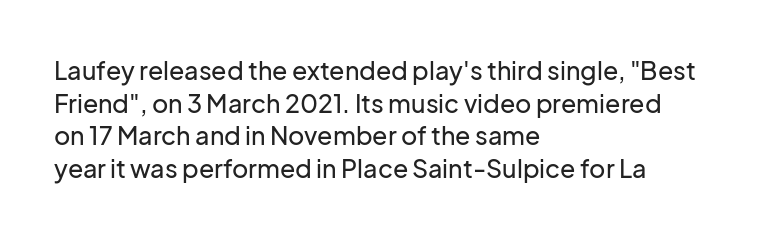
The tracking reads as untouched default to a designer's eye. Has an underline been added? It has not. Where is the straight margin? On the left. A typesetter would call this leading conventional body-copy spacing.
